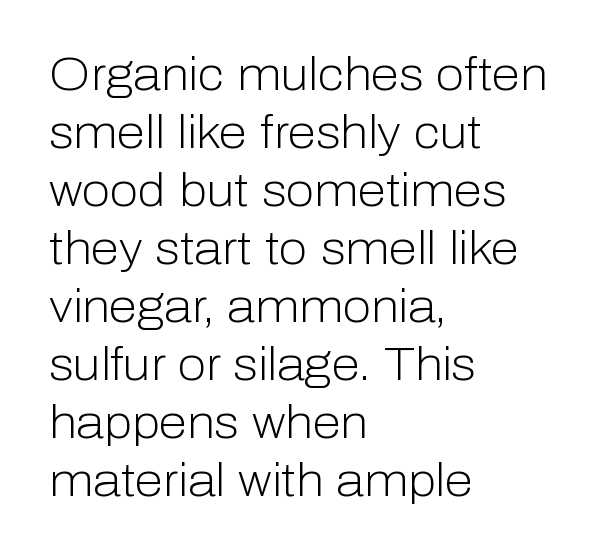
Q: Is the text bold? A: No.
Q: Is the text italic (slanted)? A: No, it is upright.
Q: Is the typeface a serif or a sans-serif typeface? A: Sans-serif.
Q: Is the text underlined? A: No.
Q: How is the paragraph aligned? A: Left-aligned.
Q: Is the spacing between letters normal or unusually wide? A: Normal.
Q: Is the spacing between lines tight, normal or loose? A: Normal.
Q: Width (condensed, normal, or wide)? A: Normal.
Q: Stroke contrast? A: Low.
Q: x-height? A: Medium.
Q: Monospaced? A: No.
